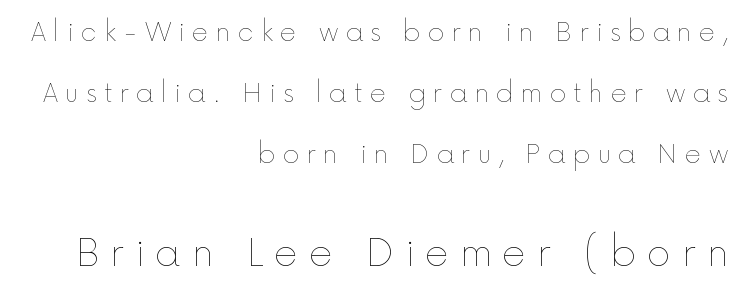
Q: Is the text bold? A: No.
Q: Is the text italic (slanted)? A: No, it is upright.
Q: Is the text underlined? A: No.
Q: How is the paragraph aligned? A: Right-aligned.
Q: Is the spacing between letters normal or unusually wide? A: Unusually wide.
Q: Is the spacing between lines tight, normal or loose? A: Loose.
Q: Which block of text is set in a larger size, the first (top) or the second (bottom)? A: The second (bottom) one.
Q: Width (condensed, normal, or wide)? A: Normal.
Q: x-height? A: Medium.
Q: Monospaced? A: No.
